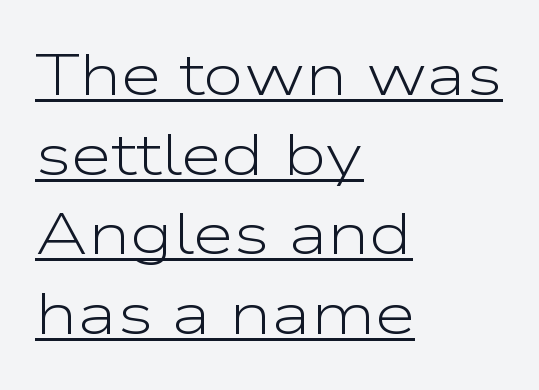
{"serif": "no", "italic": "no", "bold": "no", "weight": "light", "width": "wide", "stroke_contrast": "low", "x_height": "medium", "monospaced": "no", "underline": "yes", "align": "left", "line_spacing": "normal", "line_spacing_ratio": 1.35, "letter_spacing": "normal", "letter_spacing_em": 0.0, "glyph_px": 59}
